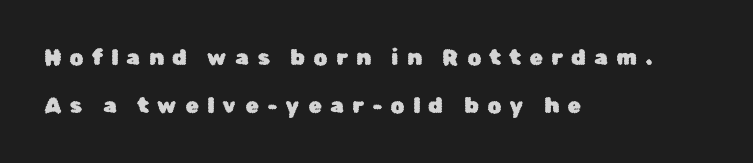
Q: Is the text italic (slanted)? A: No, it is upright.
Q: Is the text underlined? A: No.
Q: How is the paragraph aligned? A: Left-aligned.
Q: Is the spacing between letters normal or unusually wide? A: Unusually wide.
Q: Is the spacing between lines tight, normal or loose? A: Loose.
